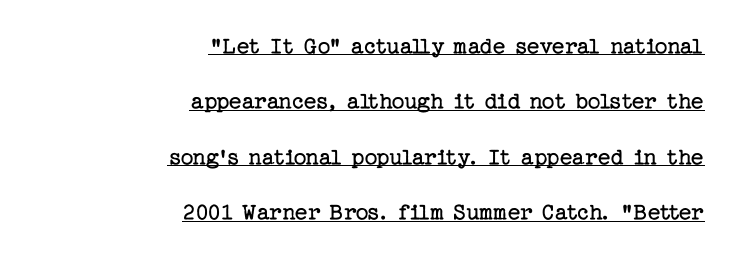
The image shows 25 px text type, upright; set right-aligned, loose line spacing (2.22x), normal letter spacing, underlined.
